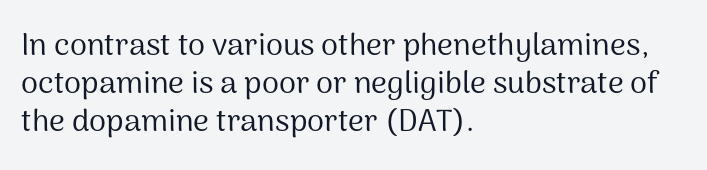
{"serif": "no", "italic": "no", "bold": "no", "weight": "regular", "width": "normal", "stroke_contrast": "medium", "x_height": "medium", "monospaced": "no", "underline": "no", "align": "left", "line_spacing_ratio": 1.22, "letter_spacing": "normal", "letter_spacing_em": 0.0, "glyph_px": 31}
